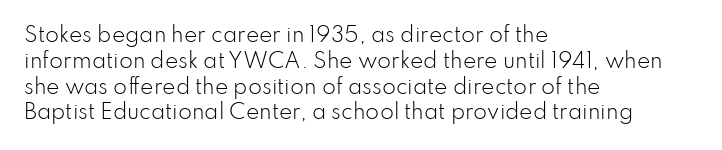
{"italic": "no", "bold": "no", "underline": "no", "align": "left", "line_spacing": "normal", "line_spacing_ratio": 1.29, "letter_spacing": "normal", "letter_spacing_em": 0.0, "glyph_px": 20}
